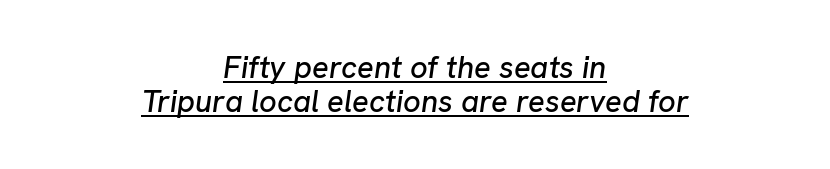
Q: Is the text italic (slanted)? A: Yes, it leans right by about 8 degrees.
Q: Is the text underlined? A: Yes.
Q: How is the paragraph aligned? A: Centered.
Q: Is the spacing between letters normal or unusually wide? A: Normal.
Q: Is the spacing between lines tight, normal or loose? A: Tight.
Q: Width (condensed, normal, or wide)? A: Normal.
Q: Stroke contrast? A: Low.
Q: x-height? A: Medium.
Q: Monospaced? A: No.
